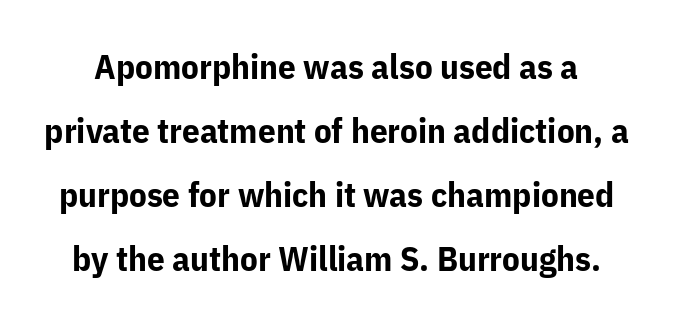
Are there feet on the stems? There aren't — it's a sans. Students, note that the glyphs here touch the page at normal intervals. The face used here is proportionally spaced, like ordinary book or web type. Typesetter's note: full bold, strokes at maximum text heaviness.
